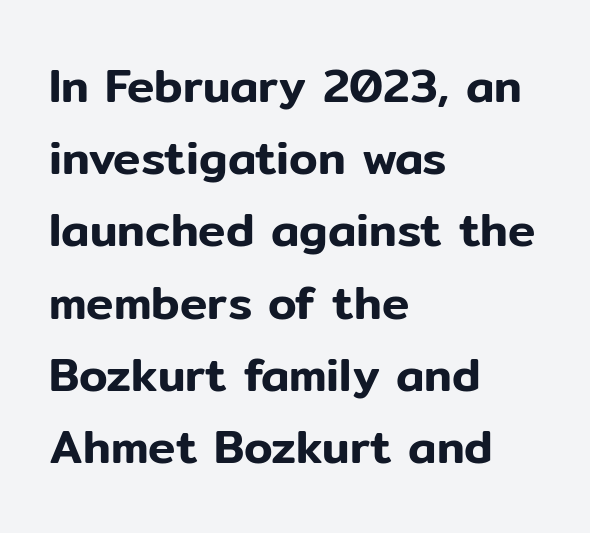
{"serif": "no", "italic": "no", "width": "normal", "stroke_contrast": "low", "x_height": "medium", "monospaced": "no", "underline": "no", "align": "left", "line_spacing": "normal", "line_spacing_ratio": 1.57, "letter_spacing": "normal", "letter_spacing_em": 0.0, "glyph_px": 46}
